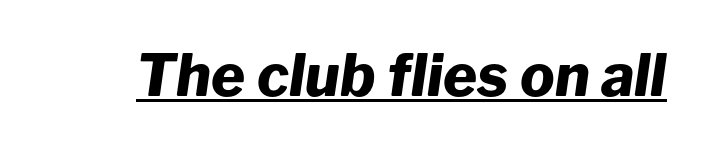
{"italic": "yes", "lean": "right", "slant_degrees": 8, "bold": "yes", "weight": "heavy", "width": "normal", "stroke_contrast": "low", "x_height": "medium", "monospaced": "no", "underline": "yes", "letter_spacing": "normal", "letter_spacing_em": 0.0, "glyph_px": 58}
